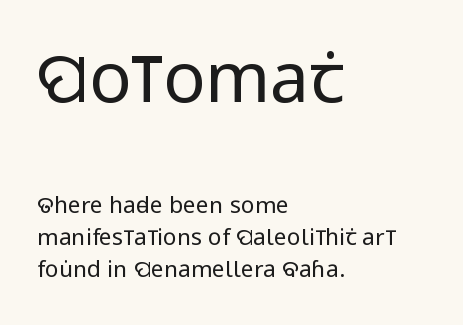
Q: Is the text bold? A: No.
Q: Is the text italic (slanted)? A: No, it is upright.
Q: Is the typeface a serif or a sans-serif typeface? A: Sans-serif.
Q: Is the text underlined? A: No.
Q: How is the paragraph aligned? A: Left-aligned.
Q: Is the spacing between letters normal or unusually wide? A: Normal.
Q: Is the spacing between lines tight, normal or loose? A: Normal.
Q: Which block of text is set in a larger size, the first (top) or the second (bottom)? A: The first (top) one.
Q: Width (condensed, normal, or wide)? A: Condensed.
Q: Stroke contrast? A: Low.
Q: x-height? A: Large.
Q: Monospaced? A: No.
